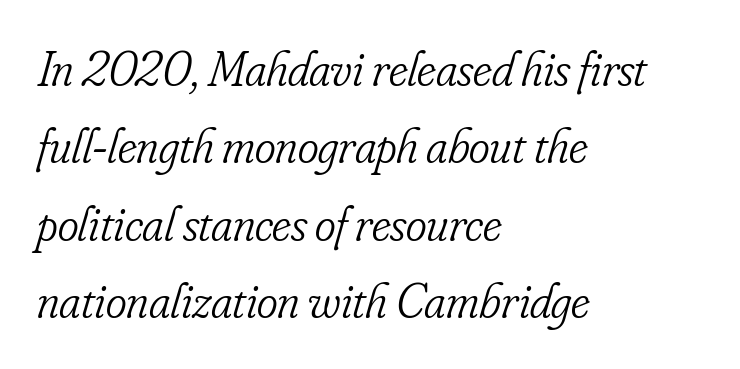
{"serif": "yes", "italic": "yes", "lean": "right", "slant_degrees": 16, "bold": "no", "weight": "light", "width": "condensed", "stroke_contrast": "low", "x_height": "small", "monospaced": "no", "underline": "no", "align": "left", "line_spacing": "normal", "line_spacing_ratio": 1.55, "letter_spacing": "normal", "letter_spacing_em": 0.0, "glyph_px": 50}
